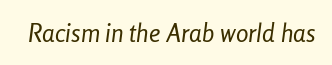
Q: Is the text bold? A: No.
Q: Is the text italic (slanted)? A: Yes, it leans right by about 8 degrees.
Q: Is the text underlined? A: No.
Q: Is the spacing between letters normal or unusually wide? A: Normal.
